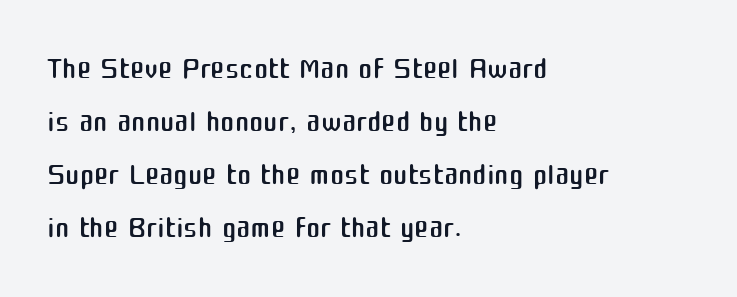
{"serif": "no", "italic": "no", "bold": "no", "weight": "regular", "width": "normal", "stroke_contrast": "medium", "x_height": "medium", "monospaced": "no", "underline": "no", "align": "left", "line_spacing_ratio": 1.23, "letter_spacing": "normal", "letter_spacing_em": 0.0, "glyph_px": 43}
